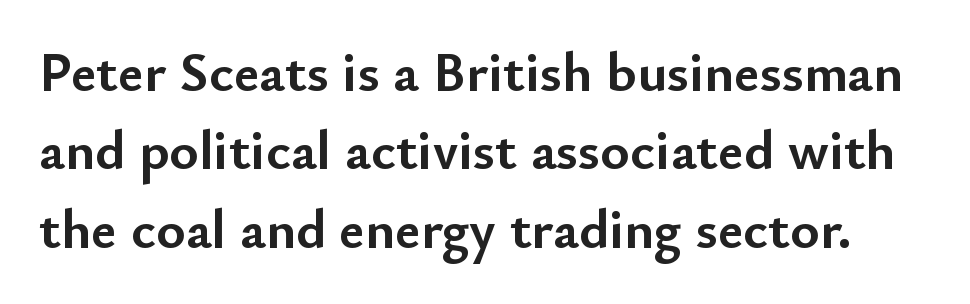
How are the letters spaced? Ordinarily, with no added tracking. Serif or sans? Sans — the stroke terminals are bare. Heavy-handed strokes throughout: this text is bold. You could not count columns in this text — the font is proportionally spaced.
